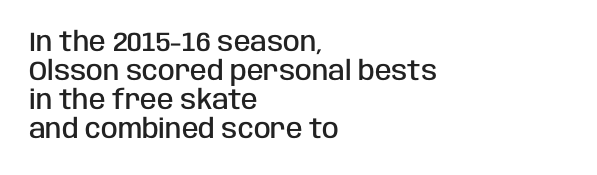
This sample uses an upright cut, with every glyph sitting square on the baseline. Lines of text with bare space underneath. Default kerning and tracking; the words read as compact shapes. Successive baselines arrive quickly, one right under another. Does the copy run flush right? No — it runs flush left. Its strokes are somewhat broadened, the hallmark of semibold type.
